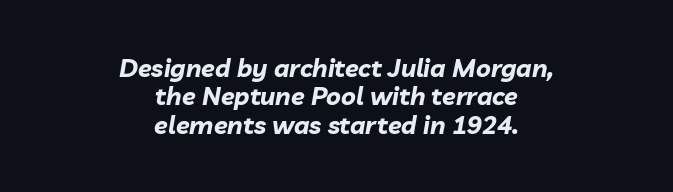
{"italic": "yes", "lean": "right", "slant_degrees": 10, "bold": "yes", "underline": "no", "align": "center", "line_spacing": "tight", "line_spacing_ratio": 1.14, "letter_spacing": "normal", "letter_spacing_em": 0.0, "glyph_px": 25}
